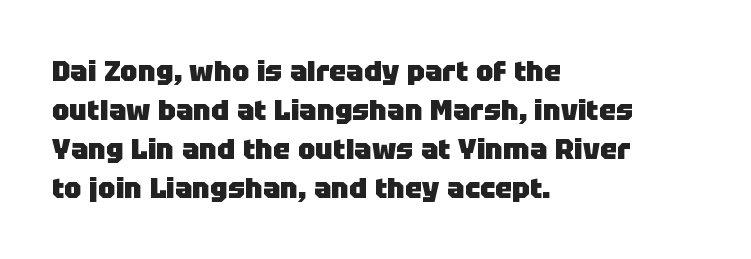
Words float on clear page, feet unadorned. Vertical spacing — default. The type family on display is of the sans-serif kind. Note the varied advance widths — an 'i' is clearly narrower than an 'm'. Italic? Not at all — the glyphs are vertical. The passage shown has conventional tracking throughout.
